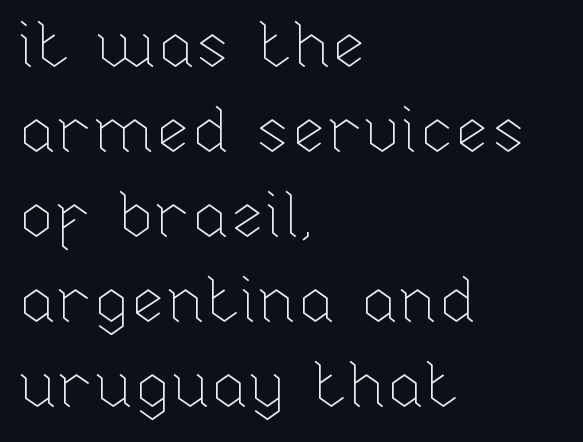
The image shows 64 px thin type, upright; set left-aligned, normal line spacing (1.33x), normal letter spacing, not underlined; low stroke contrast and a medium x-height.
